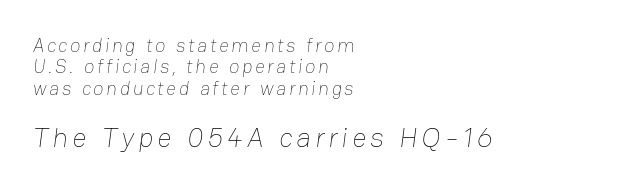
{"bold": "no", "weight": "thin", "width": "normal", "stroke_contrast": "low", "x_height": "medium", "monospaced": "no", "underline": "no", "align": "left", "line_spacing": "tight", "line_spacing_ratio": 1.12, "larger_block": "second", "size_ratio": 1.47, "glyph_px": 28}
